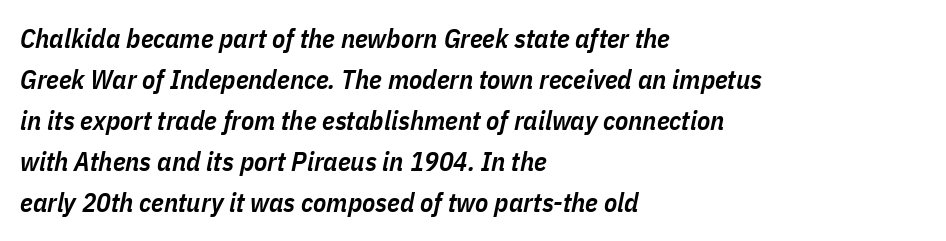
Q: Is the text bold? A: Semi-bold.
Q: Is the text italic (slanted)? A: Yes, it leans right by about 11 degrees.
Q: Is the text underlined? A: No.
Q: How is the paragraph aligned? A: Left-aligned.
Q: Is the spacing between letters normal or unusually wide? A: Normal.
Q: Is the spacing between lines tight, normal or loose? A: Normal.
